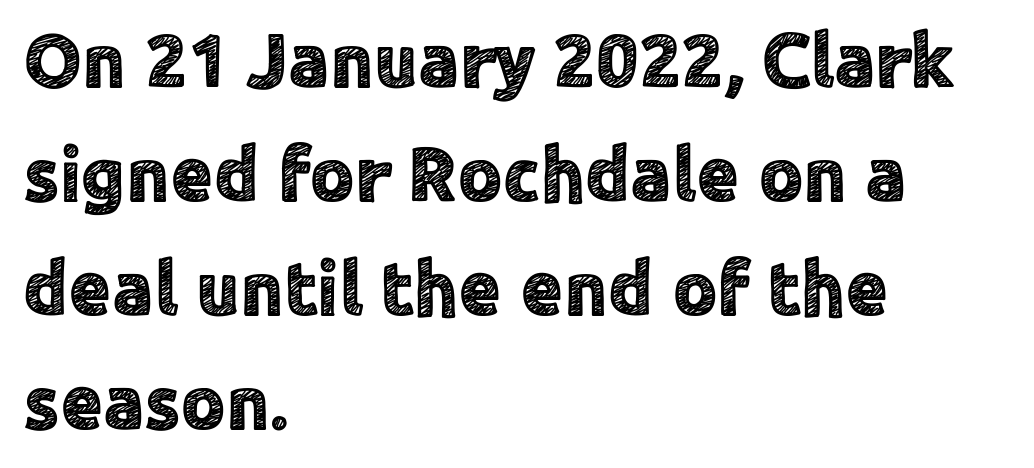
The image shows 77 px sans-serif type, upright; set left-aligned, normal line spacing (1.48x), normal letter spacing, not underlined; a medium x-height.
